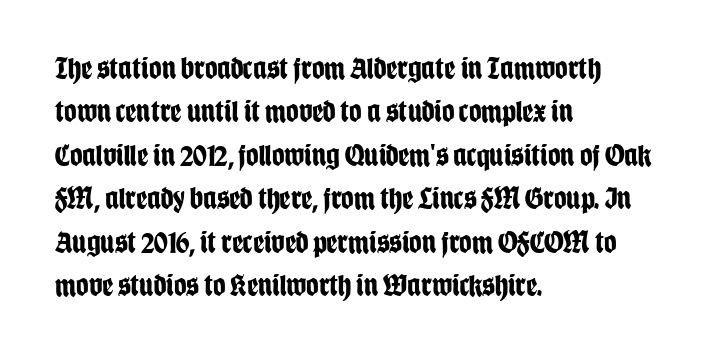
The image shows 31 px bold, condensed sans-serif type, upright; set left-aligned, normal line spacing (1.4x), normal letter spacing, not underlined; low stroke contrast and a large x-height.
